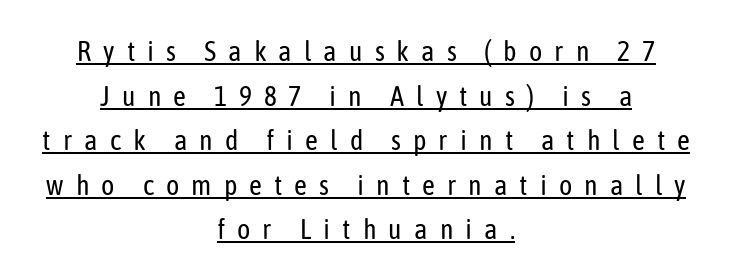
Q: Is the text bold? A: No.
Q: Is the text italic (slanted)? A: No, it is upright.
Q: Is the typeface a serif or a sans-serif typeface? A: Sans-serif.
Q: Is the text underlined? A: Yes.
Q: How is the paragraph aligned? A: Centered.
Q: Is the spacing between letters normal or unusually wide? A: Unusually wide.
Q: Is the spacing between lines tight, normal or loose? A: Normal.
Q: Width (condensed, normal, or wide)? A: Condensed.
Q: Stroke contrast? A: Low.
Q: x-height? A: Medium.
Q: Monospaced? A: No.
